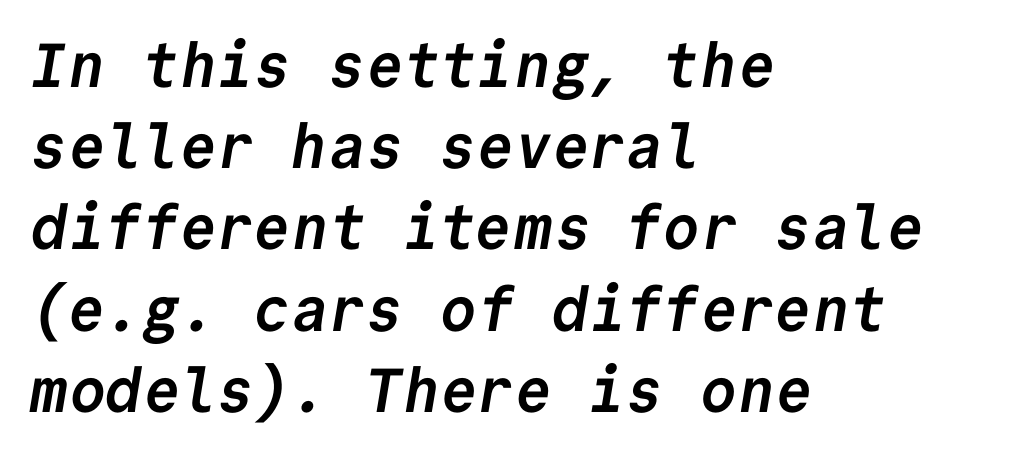
The line texture is even and compact thanks to regular tracking. Underline: absent. What kind of face is this? One without serifs — a sans. Spacing verdict: monospaced, one width for all characters.
